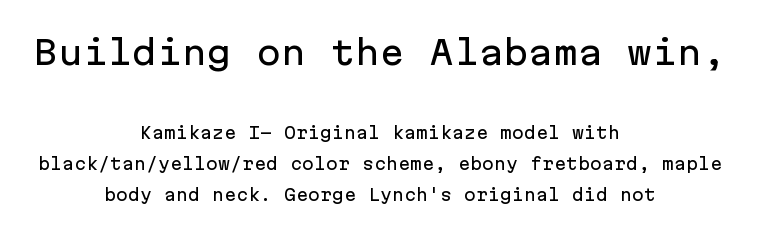
Q: Is the text italic (slanted)? A: No, it is upright.
Q: Is the typeface a serif or a sans-serif typeface? A: Sans-serif.
Q: Is the text underlined? A: No.
Q: How is the paragraph aligned? A: Centered.
Q: Is the spacing between letters normal or unusually wide? A: Normal.
Q: Is the spacing between lines tight, normal or loose? A: Loose.
Q: Which block of text is set in a larger size, the first (top) or the second (bottom)? A: The first (top) one.
Q: Width (condensed, normal, or wide)? A: Normal.
Q: Stroke contrast? A: Low.
Q: x-height? A: Medium.
Q: Monospaced? A: Yes.
